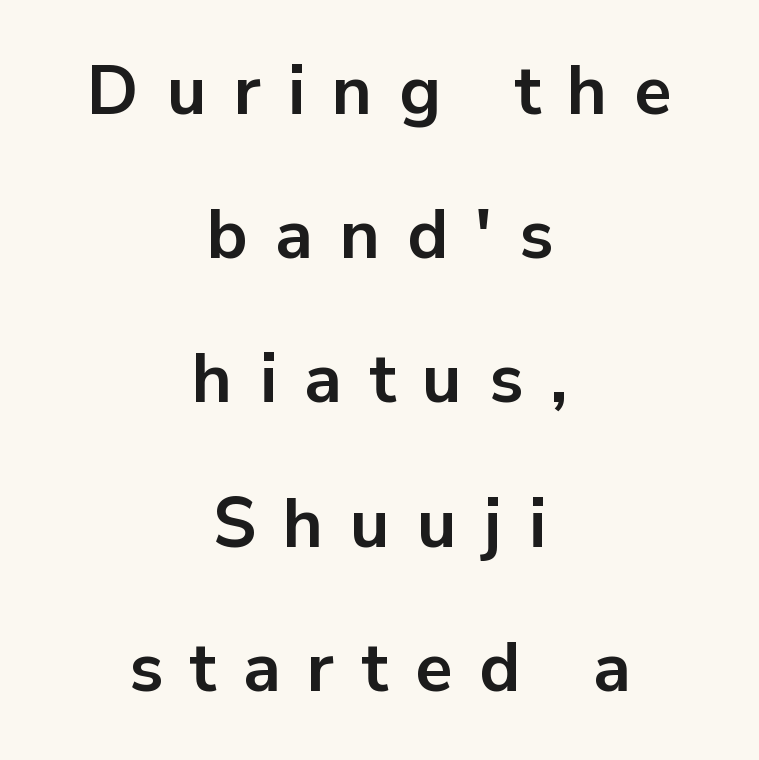
Q: Is the text bold? A: Yes.
Q: Is the text italic (slanted)? A: No, it is upright.
Q: Is the typeface a serif or a sans-serif typeface? A: Sans-serif.
Q: Is the text underlined? A: No.
Q: How is the paragraph aligned? A: Centered.
Q: Is the spacing between letters normal or unusually wide? A: Unusually wide.
Q: Is the spacing between lines tight, normal or loose? A: Loose.
Q: Width (condensed, normal, or wide)? A: Normal.
Q: Stroke contrast? A: Low.
Q: x-height? A: Medium.
Q: Monospaced? A: No.
